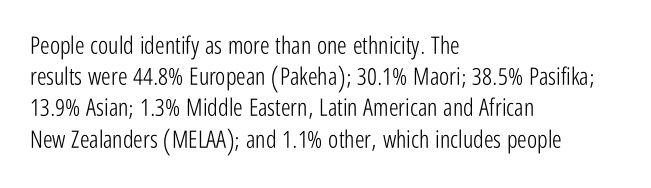
The ragged edge is on the right, which tells us the setting is flush left. The passage shown is not underscored anywhere. These lines were composed using upright roman letters. This sample uses plain, unmodified letter spacing. Reading down the column, the eye jumps a familiar distance to each next line.
